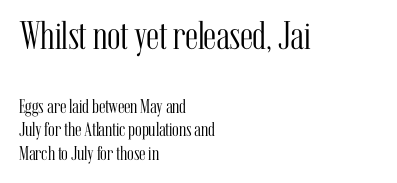
Type style note: has serifs. Larger block? The one above; the one below is distinctly smaller. Characters follow at the spacing the type designer built in. Glance below the letters and you will spot only blank space. The passage is arranged the way most books set body copy — flush left. Stroke thickness stays within the range of a standard reading face or lighter.
